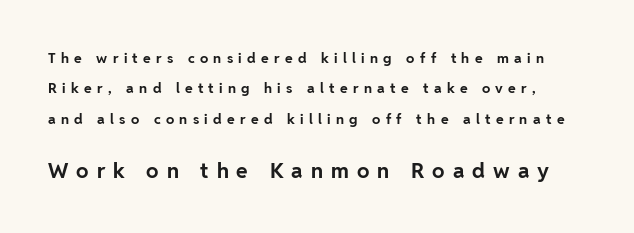
Q: Is the text bold? A: Yes.
Q: Is the text italic (slanted)? A: No, it is upright.
Q: Is the text underlined? A: No.
Q: Is the spacing between letters normal or unusually wide? A: Unusually wide.
Q: Is the spacing between lines tight, normal or loose? A: Loose.
Q: Which block of text is set in a larger size, the first (top) or the second (bottom)? A: The second (bottom) one.
